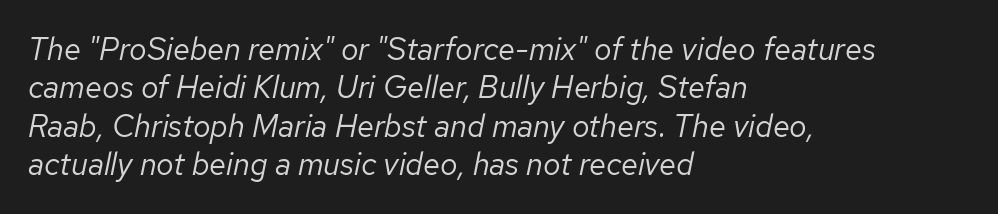
The specimen omits any rule beneath the text block's lines. Slanted lettering throughout. The compositor pushed each line to the left boundary. This rendering leaves character spacing at its baseline value. Caption: face not bold, strokes unweighted.
